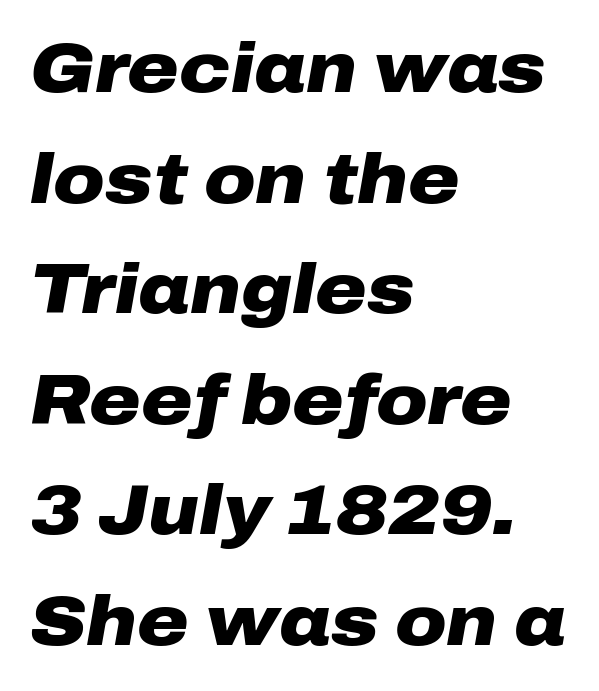
{"italic": "yes", "lean": "right", "slant_degrees": 10, "bold": "yes", "weight": "heavy", "width": "wide", "stroke_contrast": "low", "x_height": "medium", "monospaced": "no", "underline": "no", "align": "left", "line_spacing": "normal", "line_spacing_ratio": 1.58, "letter_spacing": "normal", "letter_spacing_em": 0.0, "glyph_px": 70}
